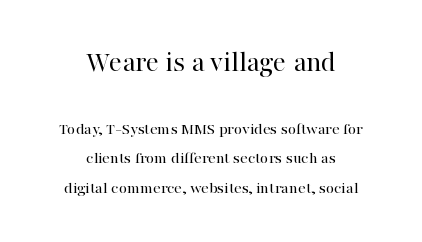
{"serif": "yes", "italic": "no", "bold": "no", "weight": "regular", "width": "normal", "stroke_contrast": "high", "x_height": "medium", "monospaced": "no", "underline": "no", "align": "center", "line_spacing_ratio": 1.74, "letter_spacing": "normal", "letter_spacing_em": 0.0, "larger_block": "first", "size_ratio": 1.71, "glyph_px": 29}
